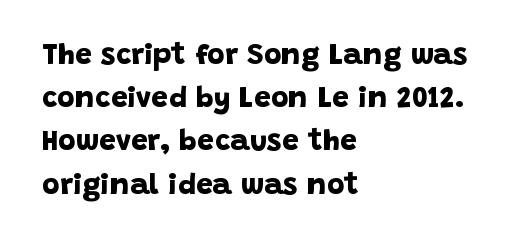
The image shows 30 px bold sans-serif type; set left-aligned, normal line spacing (1.44x), normal letter spacing, not underlined; low stroke contrast and a large x-height.
